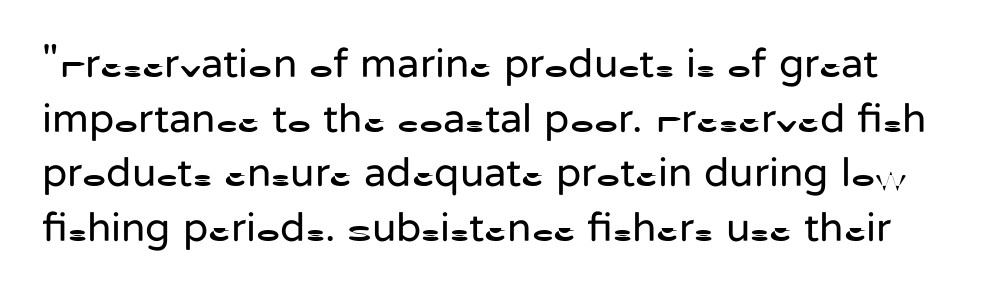
No feet cap the strokes, marking this as sans-serif type. Each word holds together tightly as a unit, with standard inter-letter gaps. Notice how descenders clear the ascenders below comfortably — that's standard leading. Is the type heavy? It reads as light-to-regular instead. The typography opts for an upright posture over an oblique one. Think of a printed novel: that variable character pitch is what you see here.
